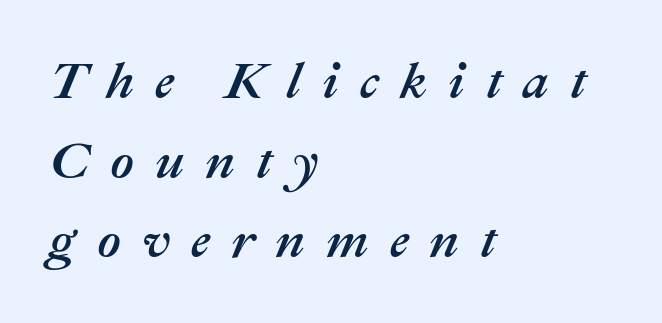
The image shows 51 px text type, italic (leaning right); set left-aligned, normal line spacing (1.56x), unusually wide letter spacing (+0.41 em), not underlined; medium stroke contrast and a medium x-height.
